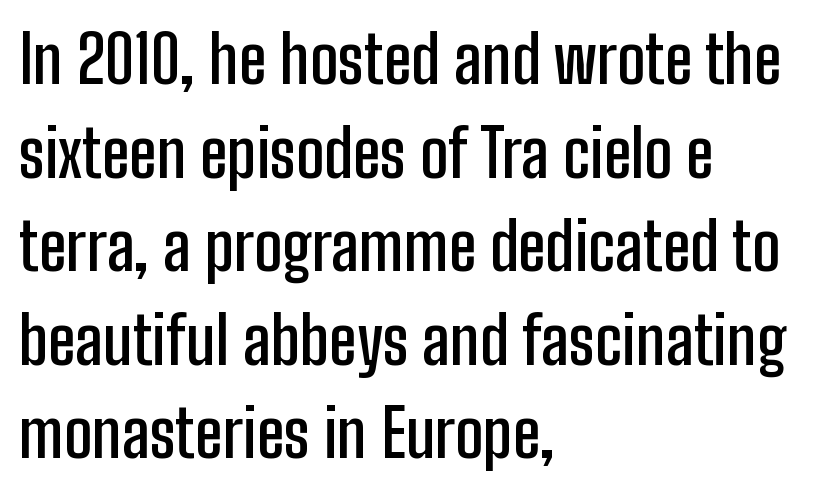
Q: Is the text bold? A: Semi-bold.
Q: Is the text italic (slanted)? A: No, it is upright.
Q: Is the typeface a serif or a sans-serif typeface? A: Sans-serif.
Q: Is the text underlined? A: No.
Q: How is the paragraph aligned? A: Left-aligned.
Q: Is the spacing between letters normal or unusually wide? A: Normal.
Q: Is the spacing between lines tight, normal or loose? A: Normal.
Q: Width (condensed, normal, or wide)? A: Condensed.
Q: Stroke contrast? A: Low.
Q: x-height? A: Medium.
Q: Monospaced? A: No.
